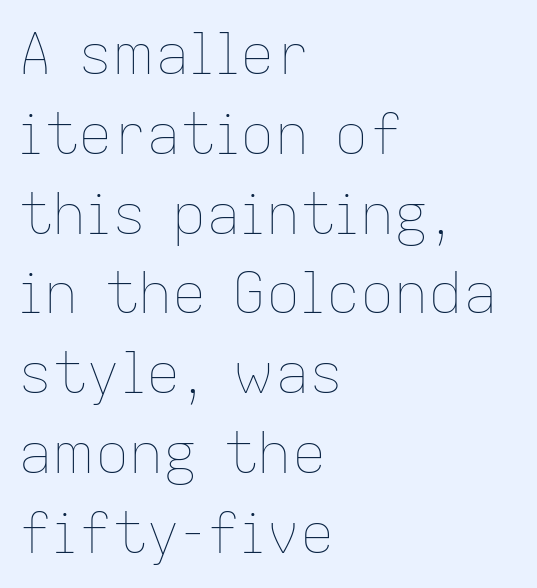
{"italic": "no", "bold": "no", "weight": "thin", "width": "normal", "stroke_contrast": "low", "x_height": "medium", "monospaced": "no", "underline": "no", "align": "left", "line_spacing": "normal", "line_spacing_ratio": 1.4, "letter_spacing": "normal", "letter_spacing_em": 0.0, "glyph_px": 57}
